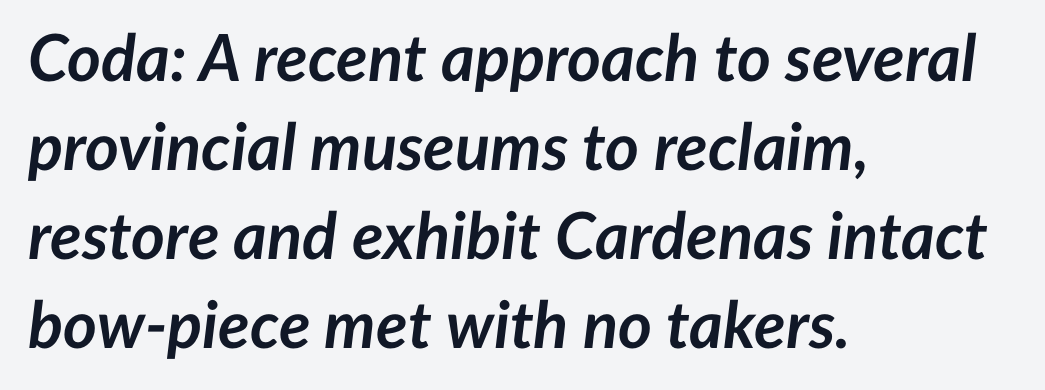
{"italic": "yes", "lean": "right", "slant_degrees": 7, "bold": "yes", "weight": "semibold", "width": "normal", "stroke_contrast": "low", "x_height": "medium", "monospaced": "no", "underline": "no", "align": "left", "line_spacing": "normal", "line_spacing_ratio": 1.37, "letter_spacing": "normal", "letter_spacing_em": 0.0, "glyph_px": 65}
